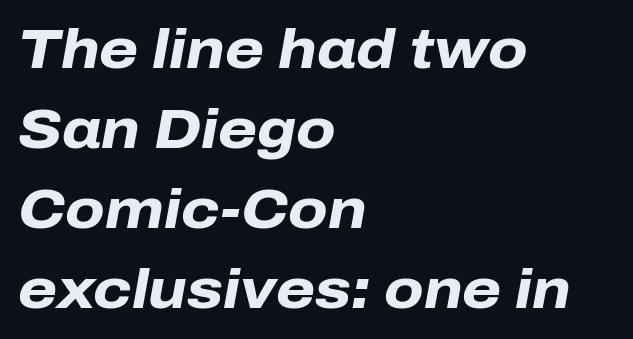
{"italic": "yes", "lean": "right", "slant_degrees": 10, "bold": "yes", "weight": "heavy", "width": "normal", "stroke_contrast": "low", "x_height": "medium", "monospaced": "no", "underline": "no", "align": "left", "line_spacing": "normal", "line_spacing_ratio": 1.43, "letter_spacing": "normal", "letter_spacing_em": 0.0, "glyph_px": 56}
